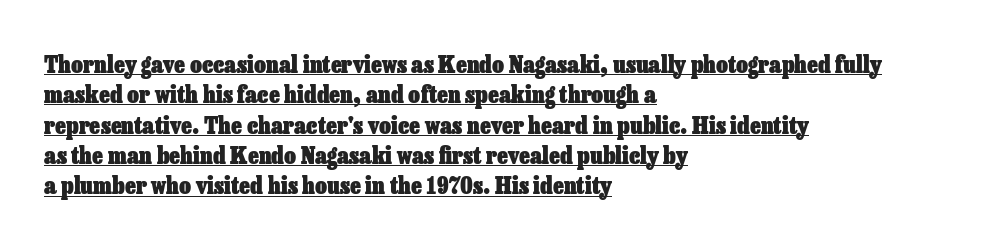
{"italic": "no", "bold": "yes", "underline": "yes", "align": "left", "line_spacing": "normal", "line_spacing_ratio": 1.32, "letter_spacing": "normal", "letter_spacing_em": 0.0, "glyph_px": 23}
